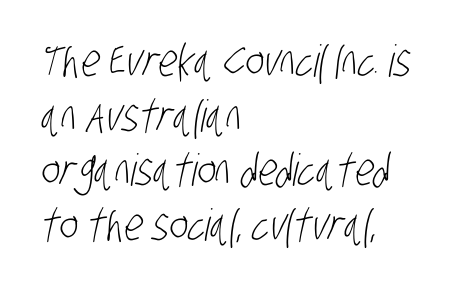
{"serif": "no", "bold": "no", "weight": "light", "width": "condensed", "stroke_contrast": "low", "x_height": "large", "monospaced": "no", "underline": "no", "align": "left", "line_spacing_ratio": 1.24, "letter_spacing": "normal", "letter_spacing_em": 0.0, "glyph_px": 44}
